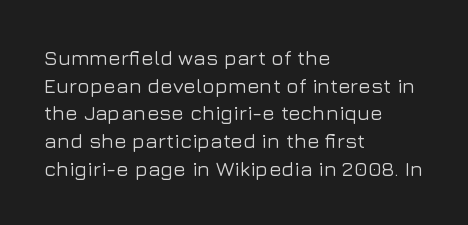
Every character sits straight up, as roman type does. Decoration check: the copy has no underline. A normal amount of white space separates one row of letters from the next. The passage shown has conventional tracking throughout.
